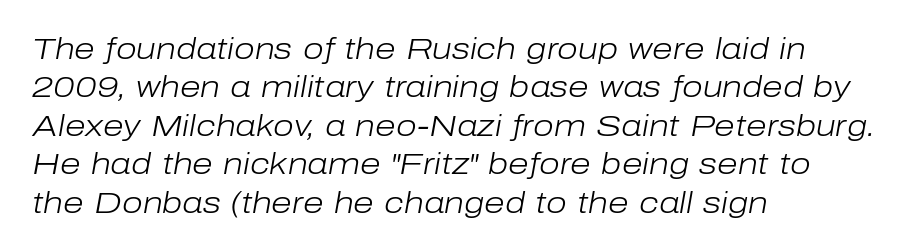
The image shows 30 px light type, italic (leaning right); set left-aligned, normal line spacing (1.28x), normal letter spacing, not underlined; low stroke contrast and a medium x-height.
